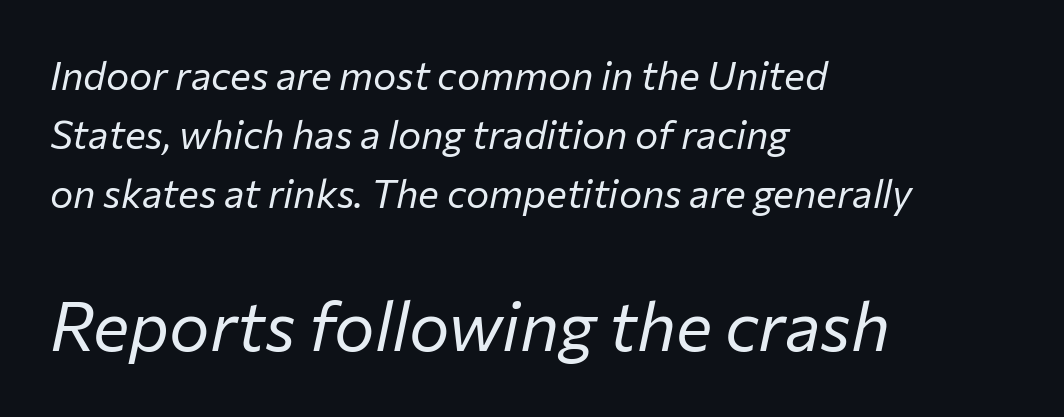
{"italic": "yes", "lean": "right", "slant_degrees": 12, "bold": "no", "weight": "regular", "width": "normal", "stroke_contrast": "low", "x_height": "medium", "monospaced": "no", "underline": "no", "align": "left", "line_spacing": "normal", "line_spacing_ratio": 1.51, "letter_spacing": "normal", "letter_spacing_em": 0.0, "larger_block": "second", "size_ratio": 1.74, "glyph_px": 68}
